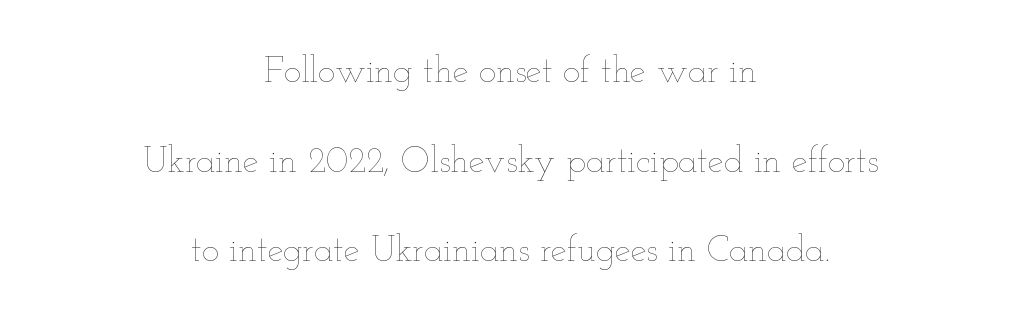
The image shows 36 px thin, wide type, upright; set centered, loose line spacing (2.49x), normal letter spacing, not underlined; low stroke contrast and a small x-height.
